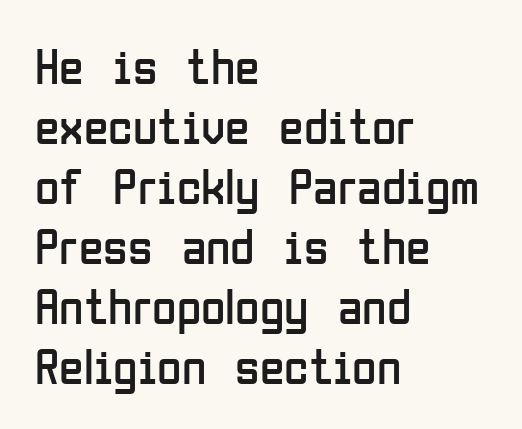
Q: Is the text bold? A: No.
Q: Is the text italic (slanted)? A: No, it is upright.
Q: Is the typeface a serif or a sans-serif typeface? A: Sans-serif.
Q: Is the text underlined? A: No.
Q: How is the paragraph aligned? A: Left-aligned.
Q: Is the spacing between letters normal or unusually wide? A: Normal.
Q: Width (condensed, normal, or wide)? A: Condensed.
Q: Stroke contrast? A: Low.
Q: x-height? A: Medium.
Q: Monospaced? A: No.
